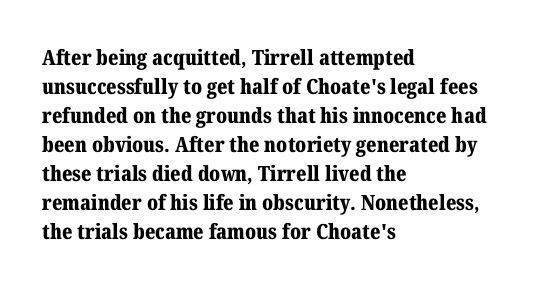
{"italic": "no", "bold": "yes", "underline": "no", "align": "left", "line_spacing": "normal", "line_spacing_ratio": 1.38, "letter_spacing": "normal", "letter_spacing_em": 0.0, "glyph_px": 21}
